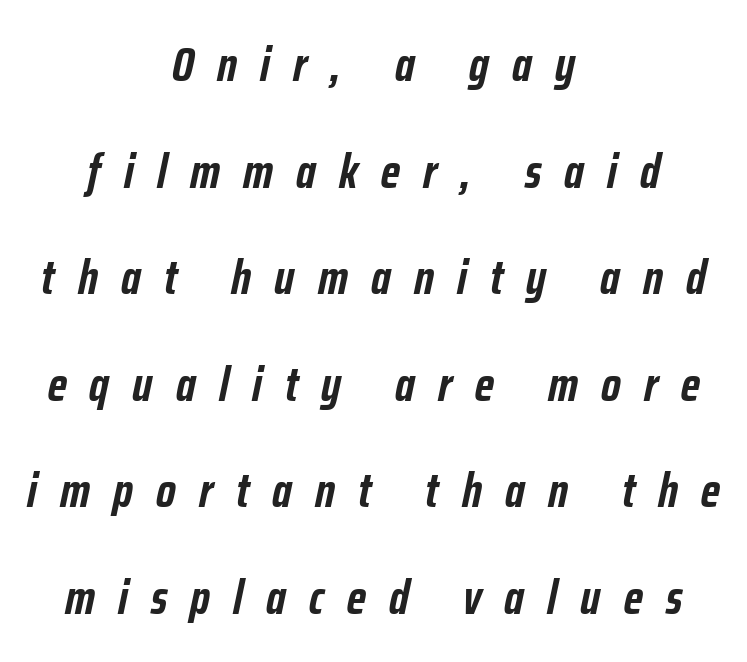
The image shows 48 px semibold, condensed type, italic (leaning right); set centered, loose line spacing (2.22x), unusually wide letter spacing (+0.48 em), not underlined; low stroke contrast and a medium x-height.
